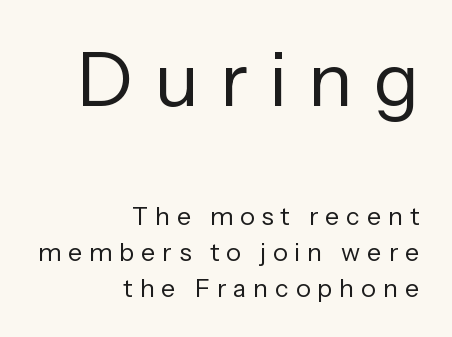
Leading matches the norm, producing a regular column. The letterforms stand isolated, each surrounded by extra space. Stroke terminals: plain, sans-serif. Only glyphs here, with clear space below each row. Reading down the block, your eye finds every line finishing at a fixed right position. Italic? Not at all — the glyphs are vertical.
